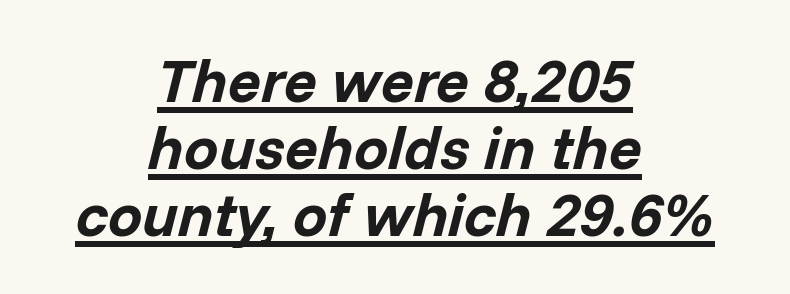
Decoration check: the copy is underlined. Nothing unusual about the tracking: characters are spaced as the font intends. Quick note: interline space is minimal. If you drew a line through each stem, it would be angled. The typesetter chose a symmetrical, centered arrangement here.
